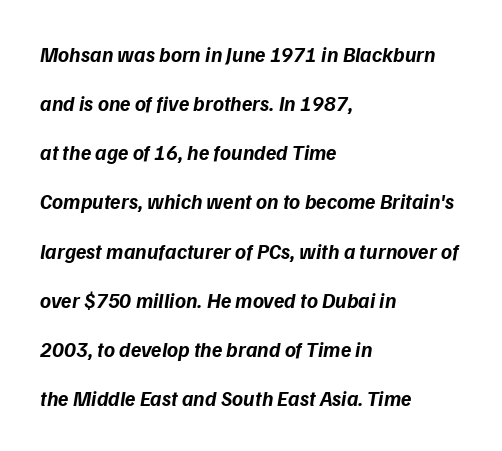
Q: Is the text bold? A: Yes.
Q: Is the text underlined? A: No.
Q: How is the paragraph aligned? A: Left-aligned.
Q: Is the spacing between letters normal or unusually wide? A: Normal.
Q: Is the spacing between lines tight, normal or loose? A: Loose.
